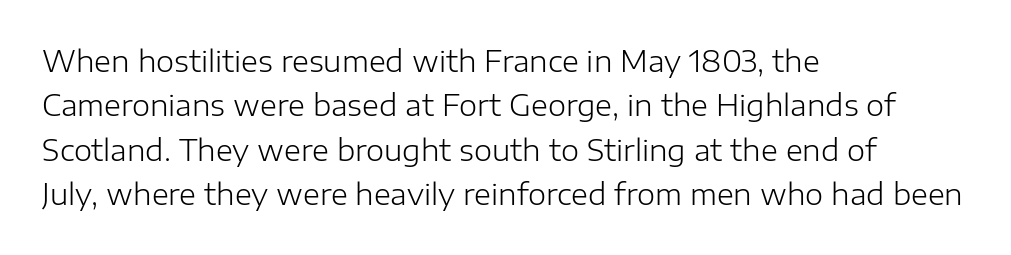
Characters remain perfectly vertical along every line. What kind of face is this? One without serifs — a sans. Short note: letters normally spaced. Nothing heavy about these letters — not bold at all.
